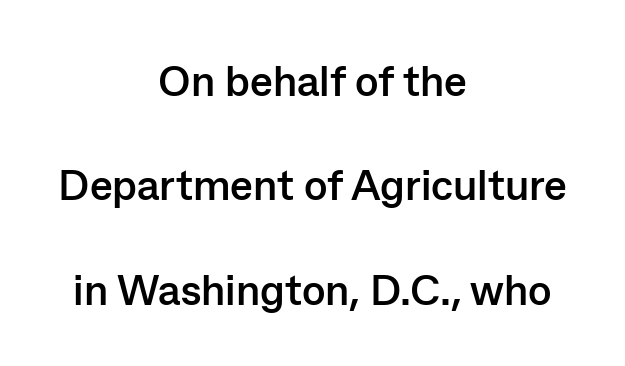
Q: Is the text bold? A: Yes.
Q: Is the text italic (slanted)? A: No, it is upright.
Q: Is the typeface a serif or a sans-serif typeface? A: Sans-serif.
Q: Is the text underlined? A: No.
Q: How is the paragraph aligned? A: Centered.
Q: Is the spacing between letters normal or unusually wide? A: Normal.
Q: Is the spacing between lines tight, normal or loose? A: Loose.
Q: Width (condensed, normal, or wide)? A: Normal.
Q: Stroke contrast? A: Low.
Q: x-height? A: Medium.
Q: Monospaced? A: No.
